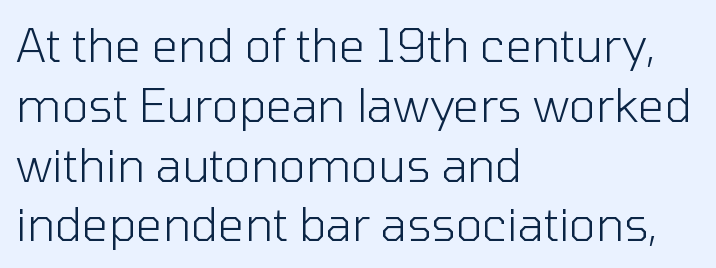
The image shows 46 px light sans-serif type, upright; set left-aligned, normal line spacing (1.3x), normal letter spacing, not underlined; low stroke contrast and a medium x-height.
